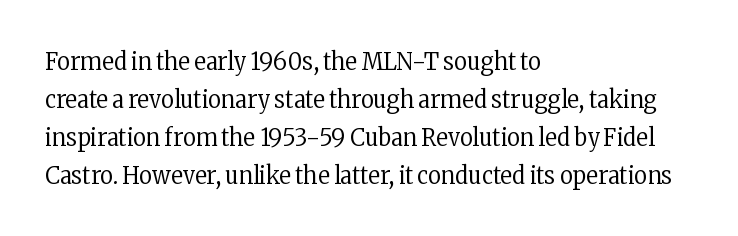
{"italic": "no", "bold": "no", "underline": "no", "align": "left", "line_spacing": "normal", "line_spacing_ratio": 1.52, "letter_spacing": "normal", "letter_spacing_em": 0.0, "glyph_px": 25}
